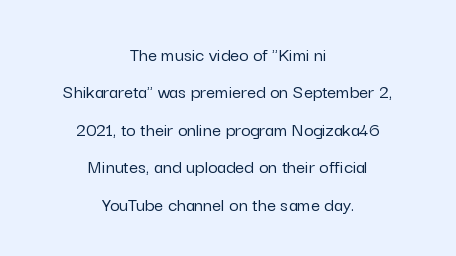
The image shows 20 px text type, upright; set centered, line spacing 1.87x, normal letter spacing, not underlined.
